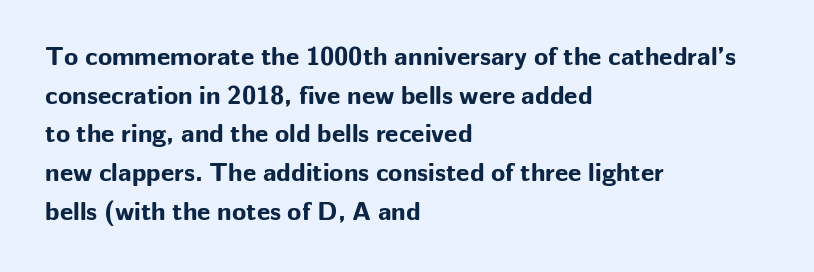
Q: Is the text bold? A: Yes.
Q: Is the text italic (slanted)? A: No, it is upright.
Q: Is the text underlined? A: No.
Q: How is the paragraph aligned? A: Left-aligned.
Q: Is the spacing between letters normal or unusually wide? A: Normal.
Q: Is the spacing between lines tight, normal or loose? A: Normal.
